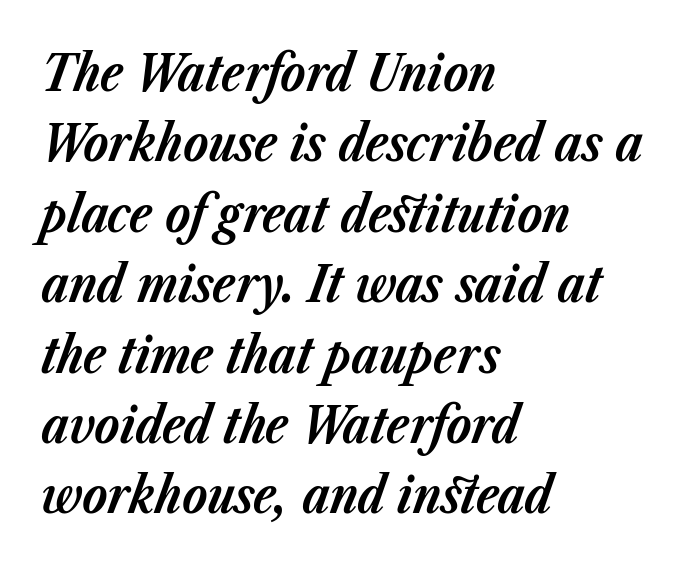
{"italic": "yes", "lean": "right", "slant_degrees": 23, "bold": "yes", "weight": "bold", "width": "normal", "stroke_contrast": "low", "x_height": "medium", "monospaced": "no", "underline": "no", "align": "left", "line_spacing": "normal", "line_spacing_ratio": 1.38, "letter_spacing": "normal", "letter_spacing_em": 0.0, "glyph_px": 51}
